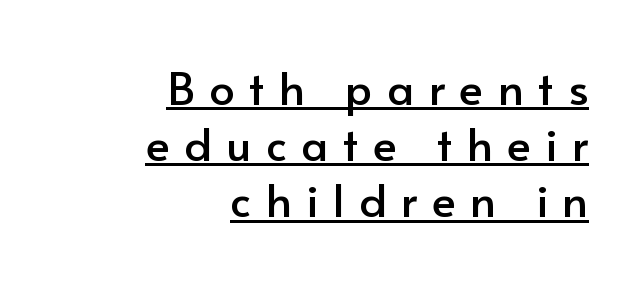
Q: Is the text italic (slanted)? A: No, it is upright.
Q: Is the typeface a serif or a sans-serif typeface? A: Sans-serif.
Q: Is the text underlined? A: Yes.
Q: How is the paragraph aligned? A: Right-aligned.
Q: Is the spacing between letters normal or unusually wide? A: Unusually wide.
Q: Is the spacing between lines tight, normal or loose? A: Normal.
Q: Width (condensed, normal, or wide)? A: Normal.
Q: Stroke contrast? A: Low.
Q: x-height? A: Small.
Q: Monospaced? A: No.
